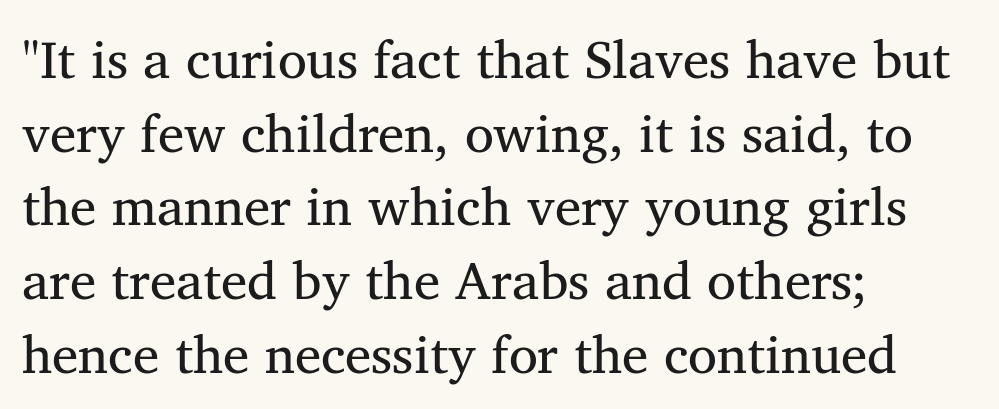
What's the leading like? Ordinary, nothing unusual. When letters stand straight like this, we call the style roman or upright. The rendering shows small feet on the letterforms — a serif design. Visually the block forms a straight wall on the left and a jagged coastline on the right.
